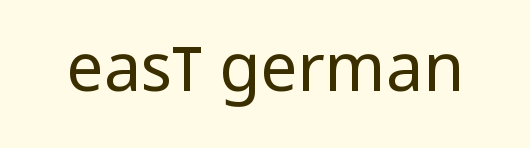
Q: Is the text bold? A: No.
Q: Is the text italic (slanted)? A: No, it is upright.
Q: Is the typeface a serif or a sans-serif typeface? A: Sans-serif.
Q: Is the text underlined? A: No.
Q: Is the spacing between letters normal or unusually wide? A: Normal.
Q: Width (condensed, normal, or wide)? A: Condensed.
Q: Stroke contrast? A: Low.
Q: x-height? A: Large.
Q: Monospaced? A: No.
